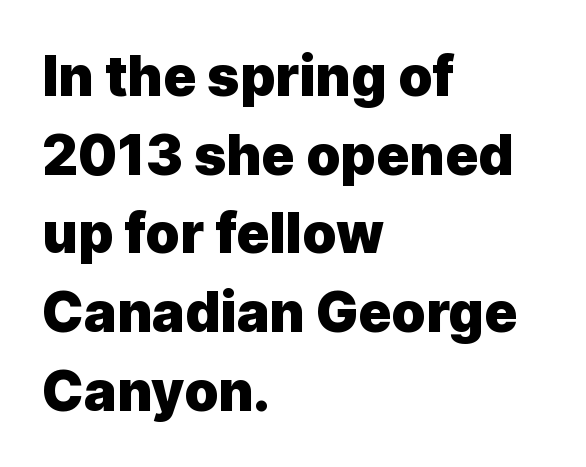
The image shows 55 px heavy sans-serif type, upright; set left-aligned, normal line spacing (1.43x), normal letter spacing, not underlined; a medium x-height.
